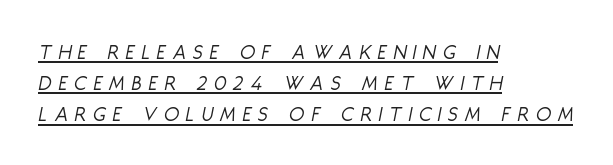
The image shows 22 px text type, italic (leaning right); set left-aligned, normal line spacing (1.42x), unusually wide letter spacing (+0.33 em), underlined.
